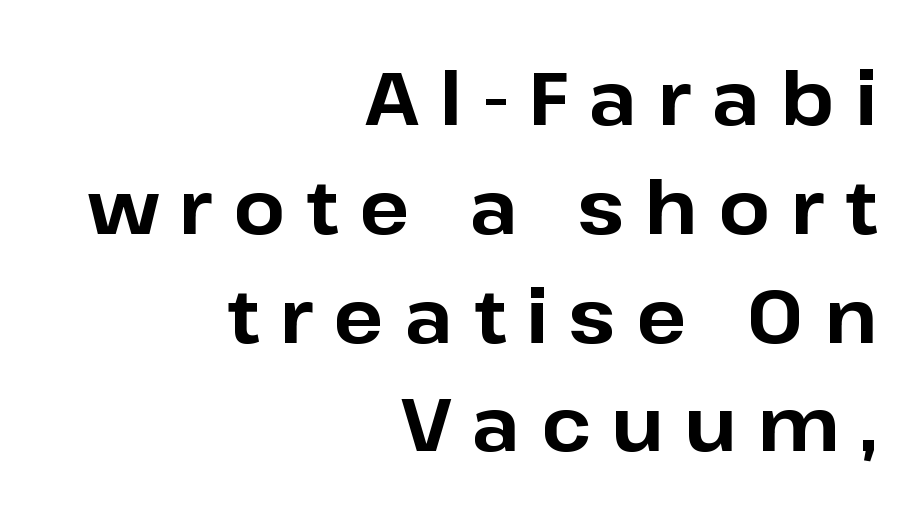
{"serif": "no", "italic": "no", "bold": "yes", "weight": "bold", "width": "normal", "stroke_contrast": "low", "x_height": "medium", "monospaced": "no", "underline": "no", "align": "right", "line_spacing": "normal", "line_spacing_ratio": 1.47, "letter_spacing": "wide", "letter_spacing_em": 0.28, "glyph_px": 74}
